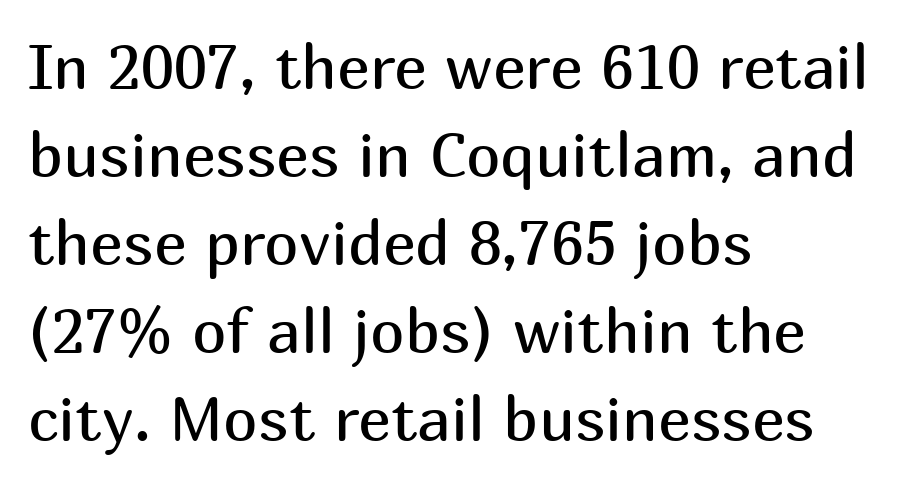
Q: Is the text bold? A: No.
Q: Is the text italic (slanted)? A: No, it is upright.
Q: Is the typeface a serif or a sans-serif typeface? A: Sans-serif.
Q: Is the text underlined? A: No.
Q: How is the paragraph aligned? A: Left-aligned.
Q: Is the spacing between letters normal or unusually wide? A: Normal.
Q: Is the spacing between lines tight, normal or loose? A: Normal.
Q: Width (condensed, normal, or wide)? A: Normal.
Q: Stroke contrast? A: Medium.
Q: x-height? A: Medium.
Q: Monospaced? A: No.
